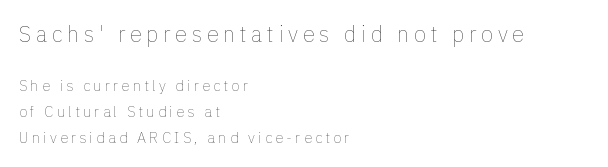
Q: Is the text bold? A: No.
Q: Is the text italic (slanted)? A: No, it is upright.
Q: Is the text underlined? A: No.
Q: How is the paragraph aligned? A: Left-aligned.
Q: Is the spacing between letters normal or unusually wide? A: Unusually wide.
Q: Which block of text is set in a larger size, the first (top) or the second (bottom)? A: The first (top) one.
